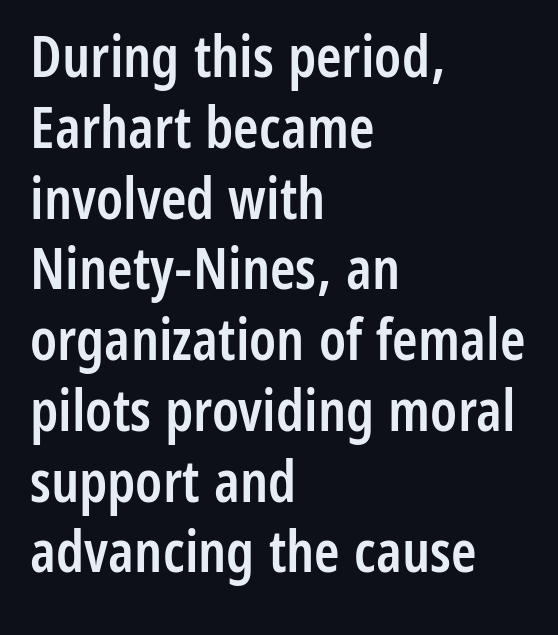
Here the glyphs are tracked normally, forming tight word shapes. Weight check: semibold — heavier than regular, not quite bold. When letters stand straight like this, we call the style roman or upright. Just letters on the line, the space beneath them empty.
